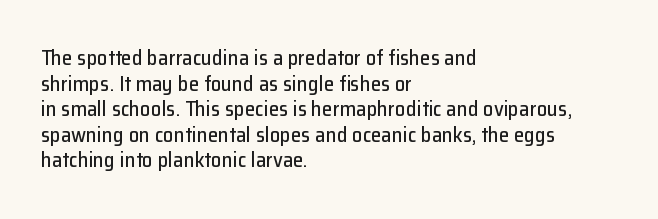
{"italic": "no", "underline": "no", "align": "left", "line_spacing_ratio": 1.22, "letter_spacing": "normal", "letter_spacing_em": 0.0, "glyph_px": 21}
